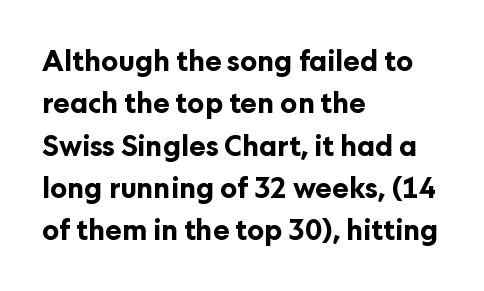
Q: Is the text bold? A: Yes.
Q: Is the text italic (slanted)? A: No, it is upright.
Q: Is the typeface a serif or a sans-serif typeface? A: Sans-serif.
Q: Is the text underlined? A: No.
Q: How is the paragraph aligned? A: Left-aligned.
Q: Is the spacing between letters normal or unusually wide? A: Normal.
Q: Is the spacing between lines tight, normal or loose? A: Normal.
Q: Width (condensed, normal, or wide)? A: Normal.
Q: Stroke contrast? A: Low.
Q: x-height? A: Medium.
Q: Monospaced? A: No.
